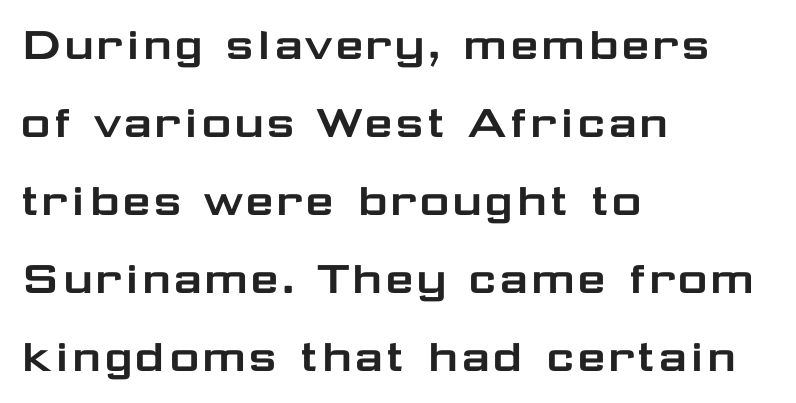
The image shows 52 px wide sans-serif type, upright; set left-aligned, normal line spacing (1.5x), normal letter spacing, not underlined; low stroke contrast and a medium x-height.
